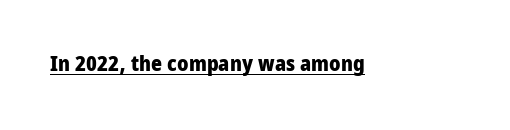
Emphasis is given by a line drawn under the lettering. Weight: bold. Honestly, the letter spacing is just normal — you wouldn't notice it. Is there any slant? The stems are plumb.
